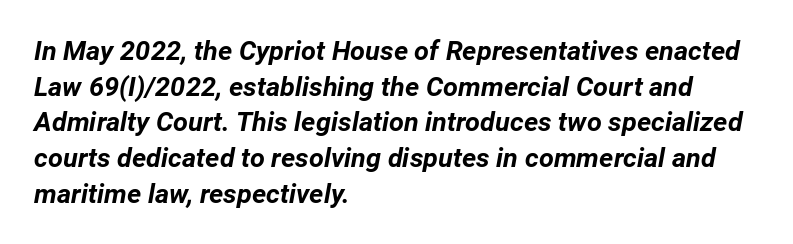
The image shows 27 px bold type, italic (leaning right); set left-aligned, normal line spacing (1.32x), normal letter spacing, not underlined.
